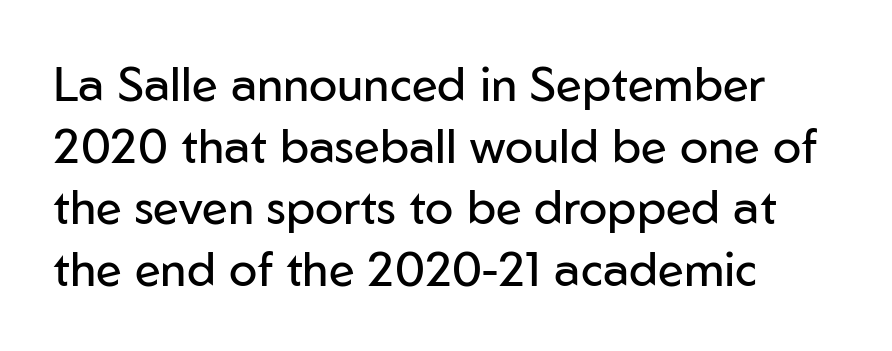
The rendering uses natural spacing where letterforms have individual widths. The axis of the letterforms is exactly vertical. A light-to-regular cut is what we see here. A normal amount of white space separates one row of letters from the next. Nothing unusual about the tracking: characters are spaced as the font intends.
